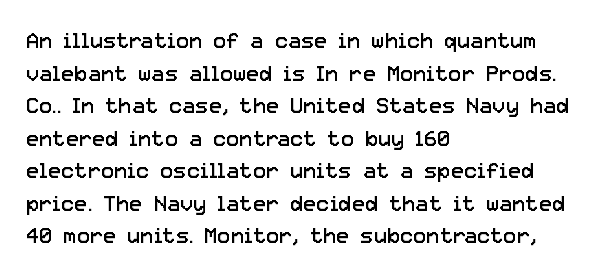
The image shows 22 px text type, upright; set left-aligned, normal line spacing (1.48x), normal letter spacing, not underlined.
